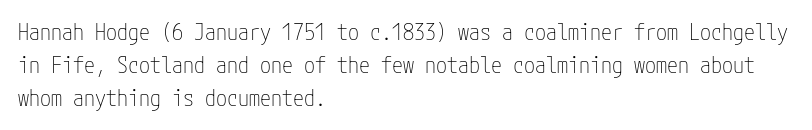
{"italic": "no", "bold": "no", "underline": "no", "align": "left", "line_spacing": "normal", "line_spacing_ratio": 1.49, "letter_spacing": "normal", "letter_spacing_em": 0.0, "glyph_px": 22}
